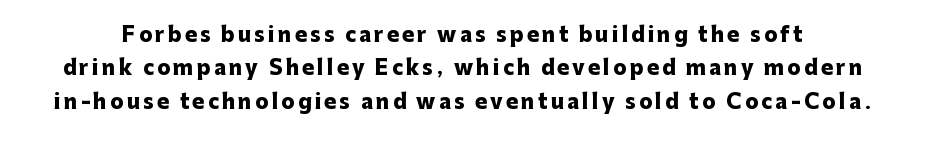
Do the letters lean? They stand straight. The rendering uses a bold face; every stroke is thick and dark. Descenders hang freely into open space. A typesetter would call this leading conventional body-copy spacing.
